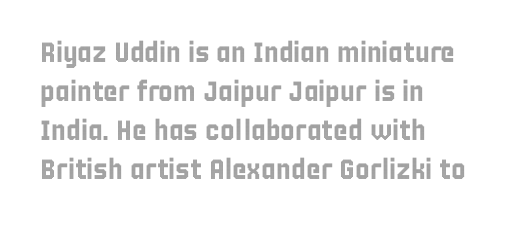
The image shows 28 px condensed type, upright; set left-aligned, normal line spacing (1.39x), normal letter spacing, not underlined; a large x-height.
